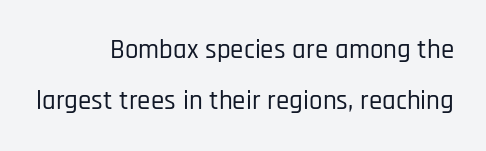
The image shows 27 px text type, upright; set right-aligned, line spacing 1.88x, normal letter spacing, not underlined.
